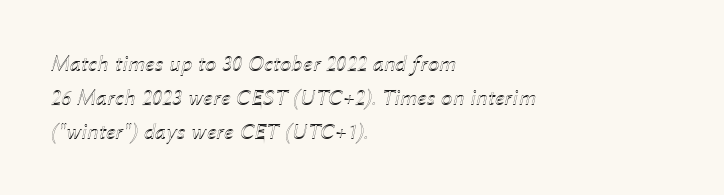
This rendering leaves character spacing at its baseline value. Bare-footed words on every line. You can tell it's italic because the verticals aren't actually vertical. Typeset ragged right — the left edge is the straight one. The rendering uses a moderate line-height, typical for paragraphs.
